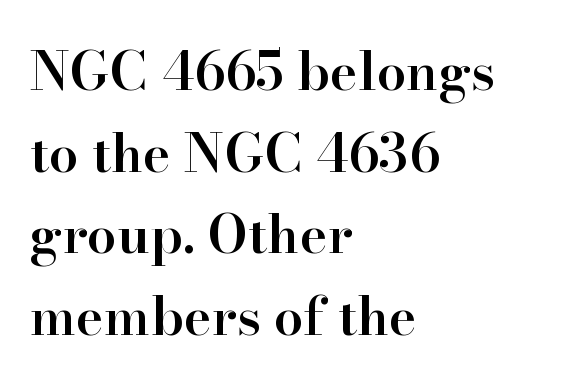
The image shows 53 px semibold serif type, upright; set left-aligned, normal line spacing (1.54x), normal letter spacing, not underlined; high stroke contrast and a small x-height.
